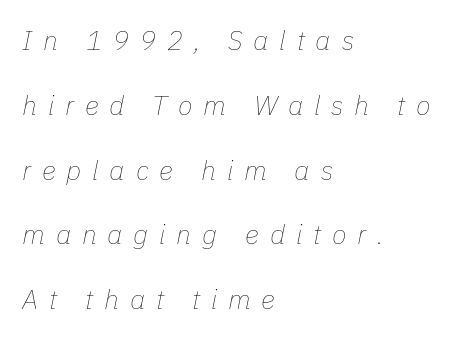
{"italic": "yes", "lean": "right", "slant_degrees": 11, "bold": "no", "underline": "no", "align": "left", "line_spacing": "loose", "line_spacing_ratio": 2.4, "letter_spacing": "wide", "letter_spacing_em": 0.4, "glyph_px": 27}
